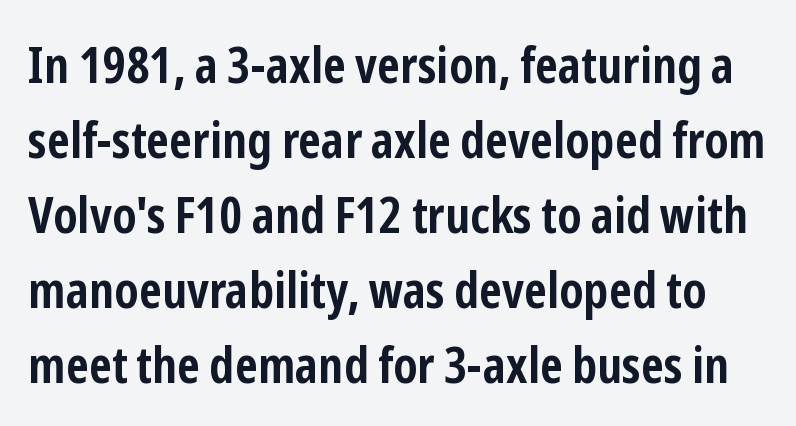
Has an underline been added? It has not. Students, observe: this is what conventionally led text looks like. Compared with typical body copy, the letter spacing here is the same. Letterform terminals end flat and unadorned throughout the passage. Emphasis by weight is at full strength: bold. You could not count columns in this text — the font is proportionally spaced.
